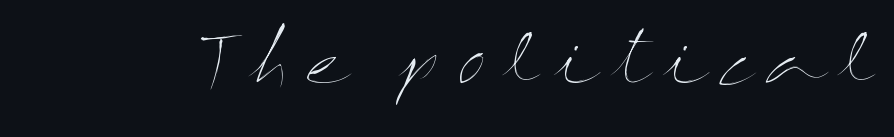
Q: Is the text bold? A: No.
Q: Is the text italic (slanted)? A: Yes.
Q: Is the text underlined? A: No.
Q: Is the spacing between letters normal or unusually wide? A: Unusually wide.
Q: Width (condensed, normal, or wide)? A: Wide.
Q: Stroke contrast? A: Medium.
Q: x-height? A: Medium.
Q: Monospaced? A: No.
